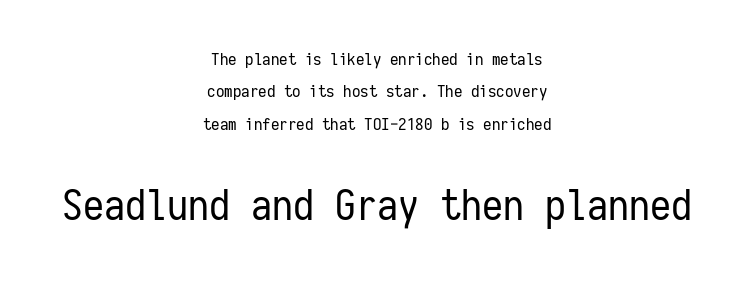
Reading down the column, the eye jumps a long way to each next line. The characters are drawn with everyday or finer stroke widths. Any mark beneath the type? The region is blank. Style check: upright. Letterform terminals end flat and unadorned throughout the passage. Here the designer chose a console-style face with uniform glyph widths.
